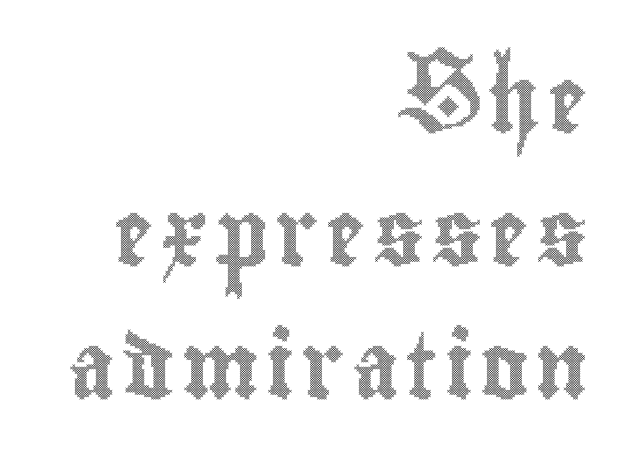
{"italic": "no", "width": "condensed", "x_height": "small", "monospaced": "no", "underline": "no", "align": "right", "line_spacing": "loose", "line_spacing_ratio": 2.05, "glyph_px": 65}
